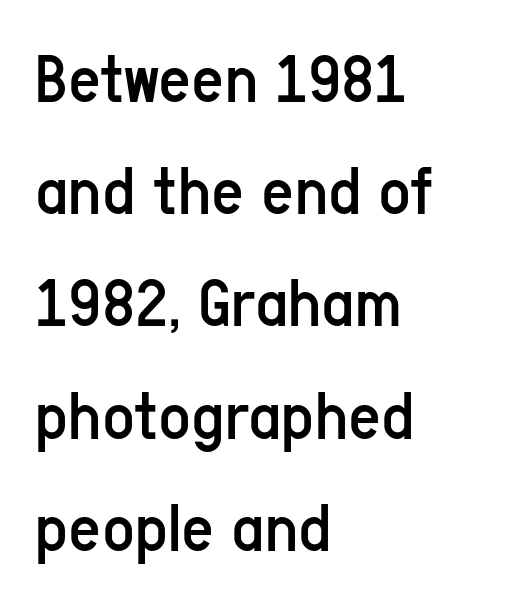
This sample has the flowing, uneven cadence of proportional lettering. Any mark beneath the type? The region is blank. The leading is moderate, giving the passage an even texture. The text block is weighted toward the left margin, trailing off unevenly rightward. A sans-serif font was chosen for this passage.
